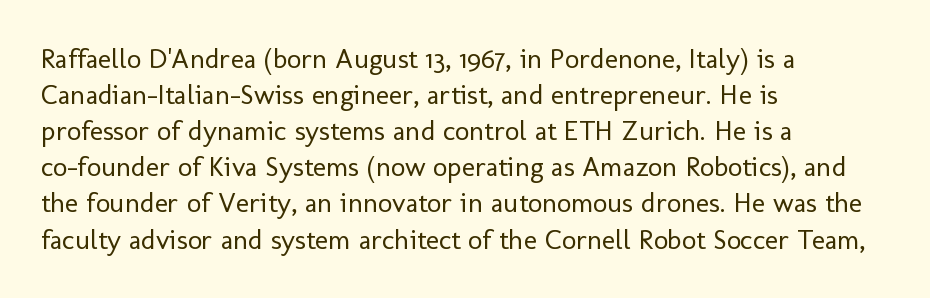
Q: Is the text bold? A: No.
Q: Is the text italic (slanted)? A: No, it is upright.
Q: Is the typeface a serif or a sans-serif typeface? A: Sans-serif.
Q: Is the text underlined? A: No.
Q: How is the paragraph aligned? A: Left-aligned.
Q: Is the spacing between letters normal or unusually wide? A: Normal.
Q: Is the spacing between lines tight, normal or loose? A: Normal.
Q: Width (condensed, normal, or wide)? A: Normal.
Q: Stroke contrast? A: Low.
Q: x-height? A: Medium.
Q: Monospaced? A: No.
